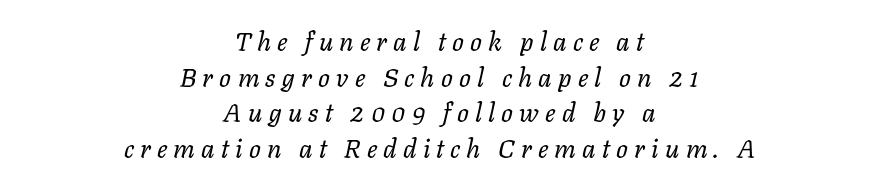
The image shows 26 px text type, italic (leaning right); set centered, normal line spacing (1.37x), unusually wide letter spacing (+0.24 em), not underlined.
